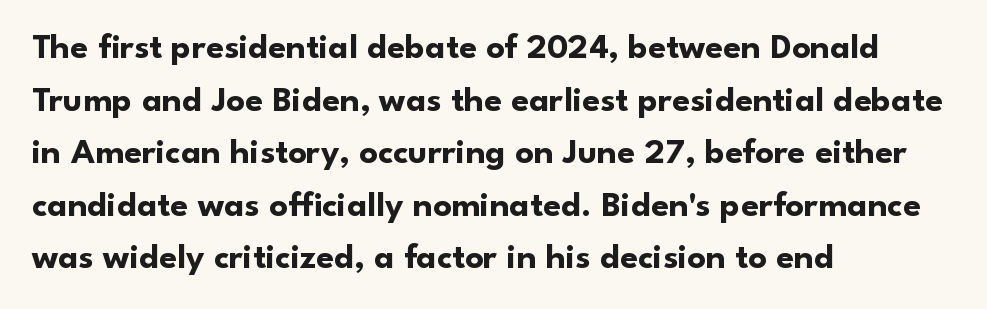
{"serif": "no", "italic": "no", "bold": "yes", "weight": "bold", "width": "normal", "stroke_contrast": "low", "x_height": "small", "monospaced": "no", "underline": "no", "align": "left", "line_spacing": "normal", "line_spacing_ratio": 1.46, "letter_spacing": "normal", "letter_spacing_em": 0.0, "glyph_px": 36}
